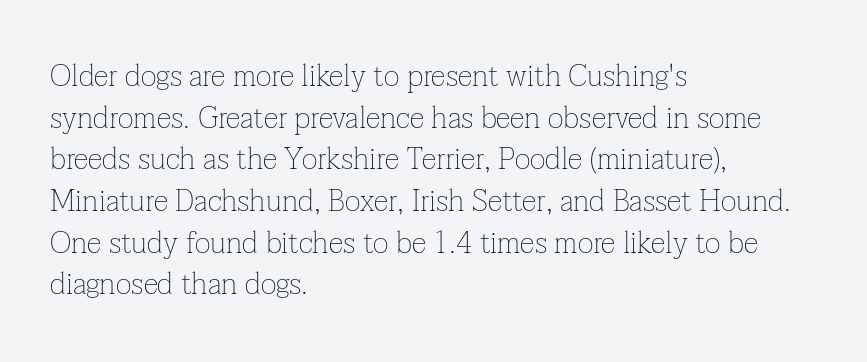
{"serif": "yes", "italic": "no", "bold": "no", "weight": "thin", "width": "normal", "stroke_contrast": "low", "x_height": "medium", "monospaced": "no", "underline": "no", "align": "left", "line_spacing": "normal", "line_spacing_ratio": 1.39, "letter_spacing": "normal", "letter_spacing_em": 0.0, "glyph_px": 30}
